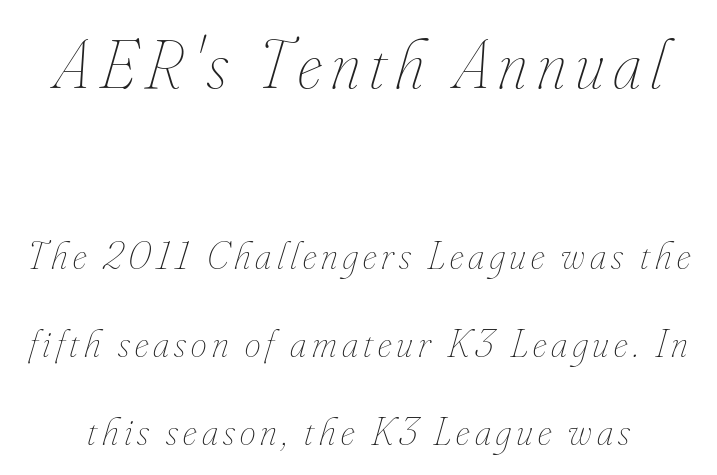
The image shows 70 px thin, condensed type, italic (leaning right); set loose line spacing (2.2x), not underlined; the first (top) block is 1.75x larger; low stroke contrast and a small x-height.
